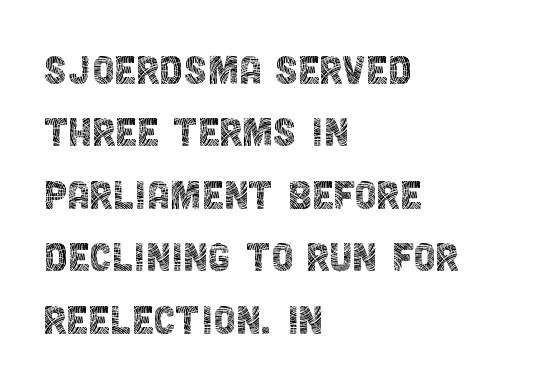
Q: Is the text bold? A: No.
Q: Is the text italic (slanted)? A: No, it is upright.
Q: Is the typeface a serif or a sans-serif typeface? A: Sans-serif.
Q: Is the text underlined? A: No.
Q: How is the paragraph aligned? A: Left-aligned.
Q: Is the spacing between letters normal or unusually wide? A: Normal.
Q: Is the spacing between lines tight, normal or loose? A: Normal.
Q: Width (condensed, normal, or wide)? A: Condensed.
Q: x-height? A: Large.
Q: Monospaced? A: No.
